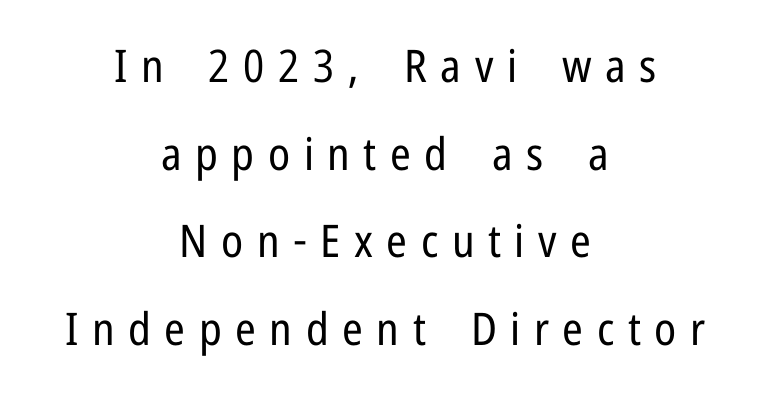
Q: Is the text bold? A: No.
Q: Is the text italic (slanted)? A: No, it is upright.
Q: Is the typeface a serif or a sans-serif typeface? A: Sans-serif.
Q: Is the text underlined? A: No.
Q: How is the paragraph aligned? A: Centered.
Q: Is the spacing between letters normal or unusually wide? A: Unusually wide.
Q: Is the spacing between lines tight, normal or loose? A: Loose.
Q: Width (condensed, normal, or wide)? A: Condensed.
Q: Stroke contrast? A: Low.
Q: x-height? A: Medium.
Q: Monospaced? A: No.
